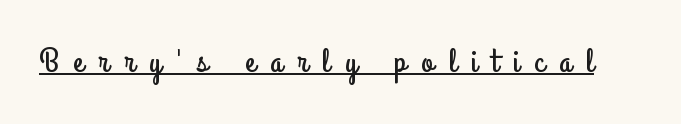
Looks like regular typesetting: each glyph gets only the width it needs. Honestly, the underline is the first thing you notice here. Grotesque or geometric, the face here clearly has no serifs.
